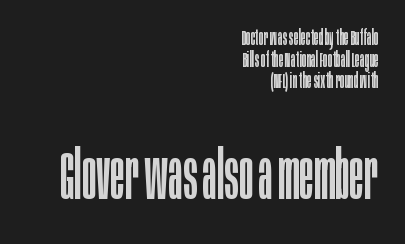
Typeset ragged left — the right edge is the straight one. This sample uses an upright cut, with every glyph sitting square on the baseline. Closely set lines give the paragraph a compact silhouette. Serifs: no, the terminals of the letterforms are clean. The block sitting lower on the canvas is the one with enlarged characters. Varying glyph widths throughout — classic text-font behaviour.
